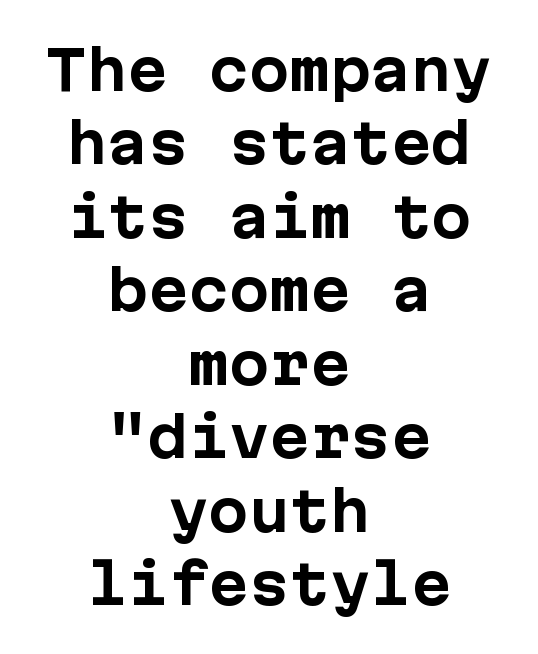
{"serif": "no", "italic": "no", "bold": "yes", "weight": "bold", "width": "normal", "stroke_contrast": "low", "x_height": "medium", "monospaced": "yes", "underline": "no", "align": "center", "line_spacing": "normal", "line_spacing_ratio": 1.36, "letter_spacing": "normal", "letter_spacing_em": 0.0, "glyph_px": 54}
